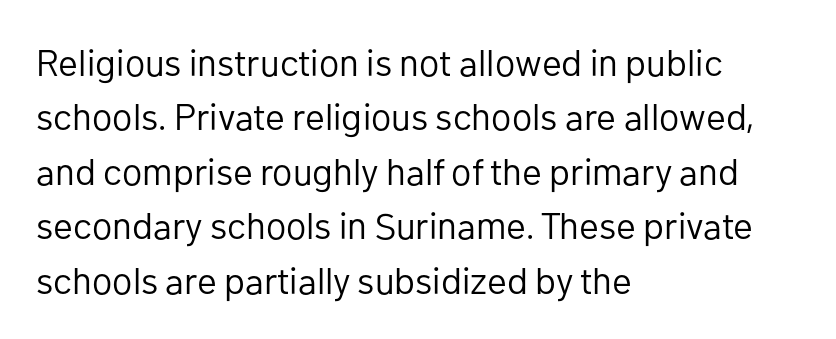
The image shows 37 px regular-weight sans-serif type, upright; set left-aligned, normal line spacing (1.47x), normal letter spacing, not underlined; low stroke contrast and a medium x-height.
